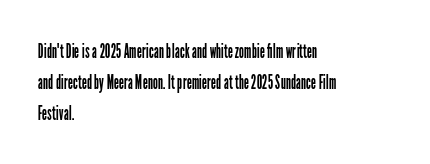
Unmarked baselines from the first word to the last. Between one letter and the next there's only the usual sliver of space. Left-aligned paragraph, ragged on the right. Compared with typical paragraphs, the rows here are spaced about the same. It's the straight-up-and-down kind of type.
